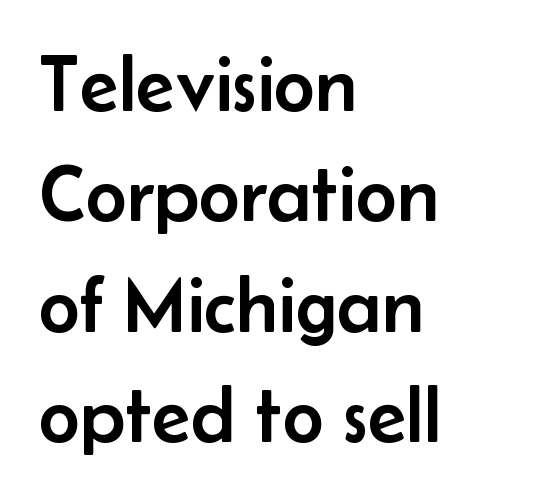
Examine the stroke ends and you'll find no serifs. Beneath every word, the page is bare. Summary of vertical rhythm: regular, with standard interline spacing. One-word summary of the alignment: left. Nothing unusual about the tracking: characters are spaced as the font intends. A typesetter would call this proportional, since set widths differ per character.
